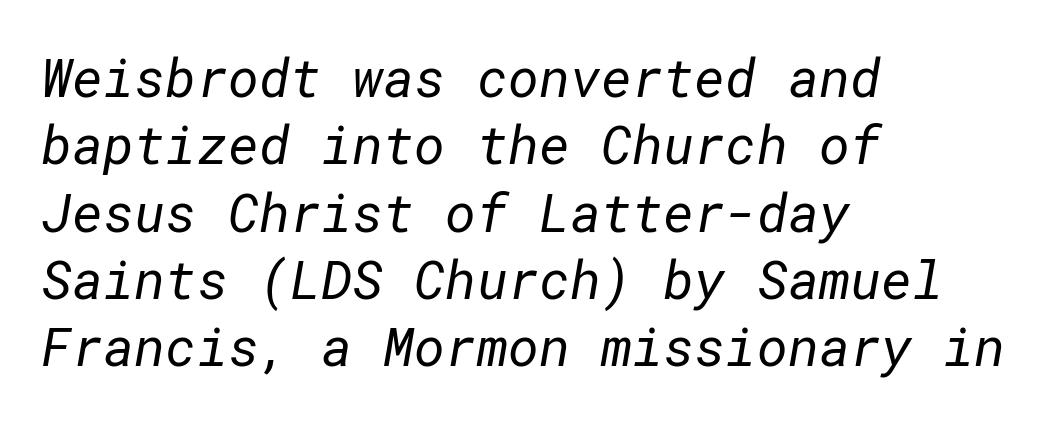
Q: Is the text bold? A: No.
Q: Is the typeface a serif or a sans-serif typeface? A: Sans-serif.
Q: Is the text underlined? A: No.
Q: How is the paragraph aligned? A: Left-aligned.
Q: Is the spacing between letters normal or unusually wide? A: Normal.
Q: Is the spacing between lines tight, normal or loose? A: Normal.
Q: Width (condensed, normal, or wide)? A: Normal.
Q: Stroke contrast? A: Low.
Q: x-height? A: Medium.
